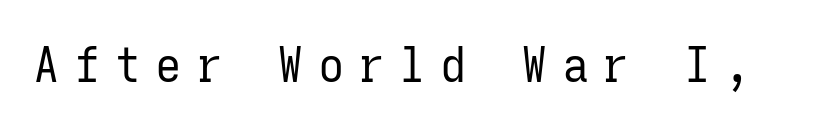
Unlike italic type, these characters show no tilt at all. No extra ink here — the face is not bold. Letters rest on an invisible, unmarked baseline. In terms of letterspacing, this is a distinctly airy, spread setting. You can tell from the bare stems that sans-serif type was used.
